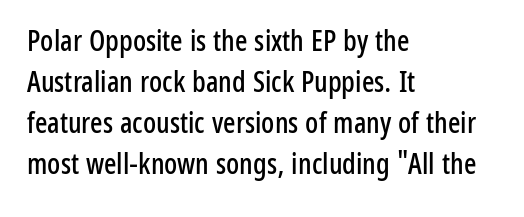
The face used here is proportionally spaced, like ordinary book or web type. The passage shown is not underscored anywhere. Nobody touched the tracking dial on this one. Examine the stroke ends and you'll find no serifs. These lines sit exactly where default settings would place them.
